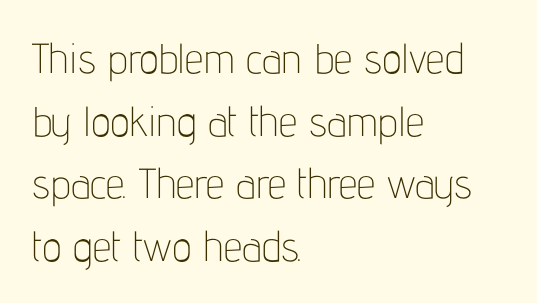
A clean baseline with only descenders dipping below it. Teacher's note: observe the even left margin — that is flush-left alignment. Baseline-to-baseline distance is the conventional proportion of letter height. On a weight scale, this lands at 450 or below. Letter spacing: default. Spacing verdict: proportional, widths tailored to each character.
